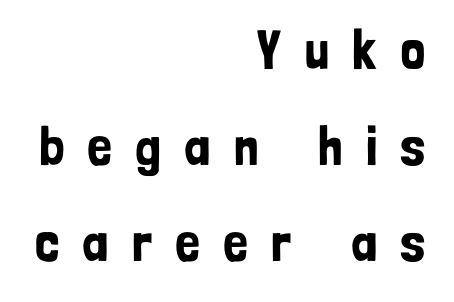
No italicization has been applied; the sample stays upright. Honestly, the letter spacing is so wide it's the main thing you notice. The type family on display is of the sans-serif kind. Notice how the passage keeps a crisp vertical edge on the right only. A clean baseline with only descenders dipping below it.
